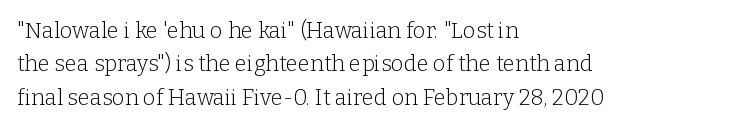
Summary of vertical rhythm: regular, with standard interline spacing. No extra ink here — the face is not bold. Quick note: not italic, upright. Horizontal alignment here is leftward, the default for most running prose.
